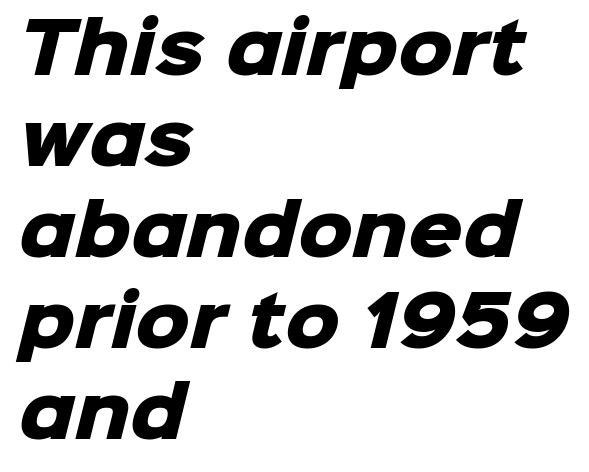
Q: Is the text bold? A: Yes.
Q: Is the typeface a serif or a sans-serif typeface? A: Sans-serif.
Q: Is the text underlined? A: No.
Q: How is the paragraph aligned? A: Left-aligned.
Q: Is the spacing between letters normal or unusually wide? A: Normal.
Q: Is the spacing between lines tight, normal or loose? A: Normal.
Q: Width (condensed, normal, or wide)? A: Normal.
Q: Stroke contrast? A: Low.
Q: x-height? A: Medium.
Q: Monospaced? A: No.
